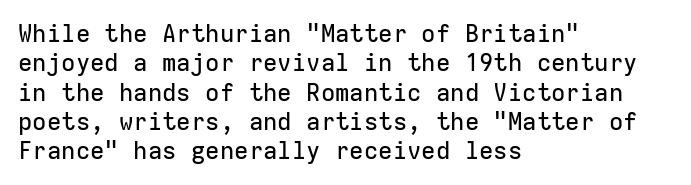
{"italic": "no", "underline": "no", "align": "left", "line_spacing_ratio": 1.22, "letter_spacing": "normal", "letter_spacing_em": 0.0, "glyph_px": 24}
